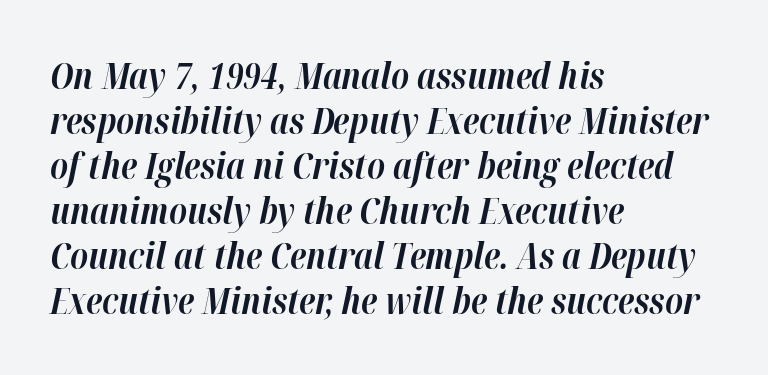
In terms of posture, this sample is oblique. Stroke thickness is high; the sample reads as a true bold. A bare baseline throughout the passage. You could not count columns in this text — the font is proportionally spaced.
